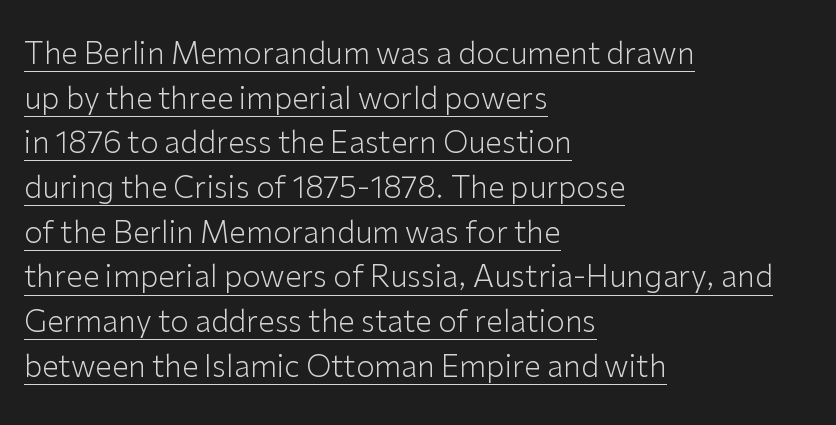
No heavy texture on the line: the type isn't bold. This sample has the flowing, uneven cadence of proportional lettering. Notice how a bar underscores the lettering throughout. The passage is arranged the way most books set body copy — flush left.
